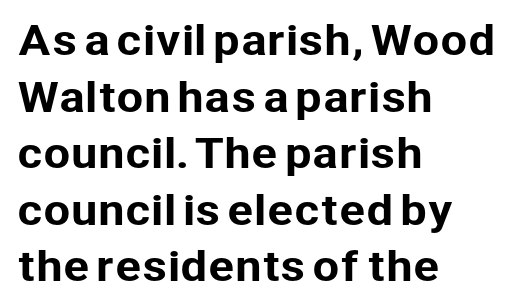
{"serif": "no", "italic": "no", "width": "normal", "stroke_contrast": "low", "x_height": "medium", "monospaced": "no", "underline": "no", "align": "left", "line_spacing": "normal", "line_spacing_ratio": 1.45, "letter_spacing": "normal", "letter_spacing_em": 0.0, "glyph_px": 39}
